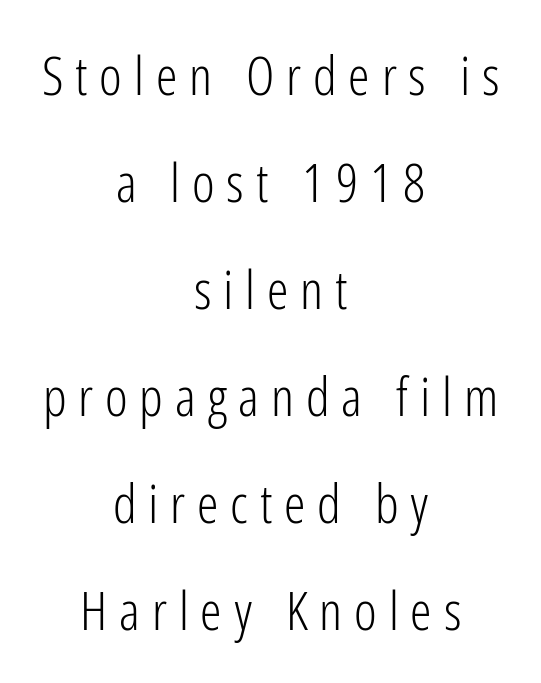
The tracking jumps out immediately: characters are airy and widely separated. Spacing verdict: proportional, widths tailored to each character. Layout note: lines centered. Weight: not bold — regular or lighter.
